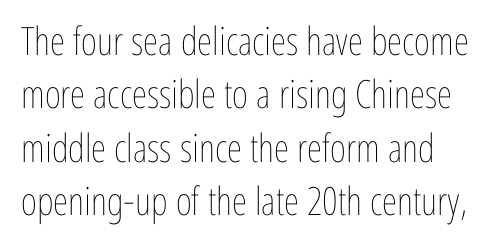
Q: Is the text bold? A: No.
Q: Is the text italic (slanted)? A: No, it is upright.
Q: Is the text underlined? A: No.
Q: Is the spacing between letters normal or unusually wide? A: Normal.
Q: Is the spacing between lines tight, normal or loose? A: Normal.
Q: Width (condensed, normal, or wide)? A: Condensed.
Q: Stroke contrast? A: Low.
Q: x-height? A: Medium.
Q: Monospaced? A: No.
